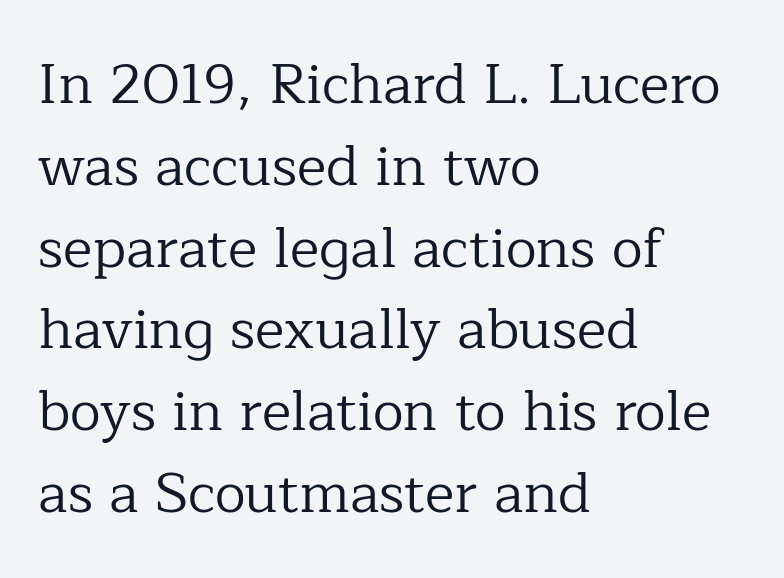
Q: Is the text bold? A: No.
Q: Is the text italic (slanted)? A: No, it is upright.
Q: Is the typeface a serif or a sans-serif typeface? A: Serif.
Q: Is the text underlined? A: No.
Q: How is the paragraph aligned? A: Left-aligned.
Q: Is the spacing between letters normal or unusually wide? A: Normal.
Q: Is the spacing between lines tight, normal or loose? A: Normal.
Q: Width (condensed, normal, or wide)? A: Normal.
Q: Stroke contrast? A: Low.
Q: x-height? A: Medium.
Q: Monospaced? A: No.
